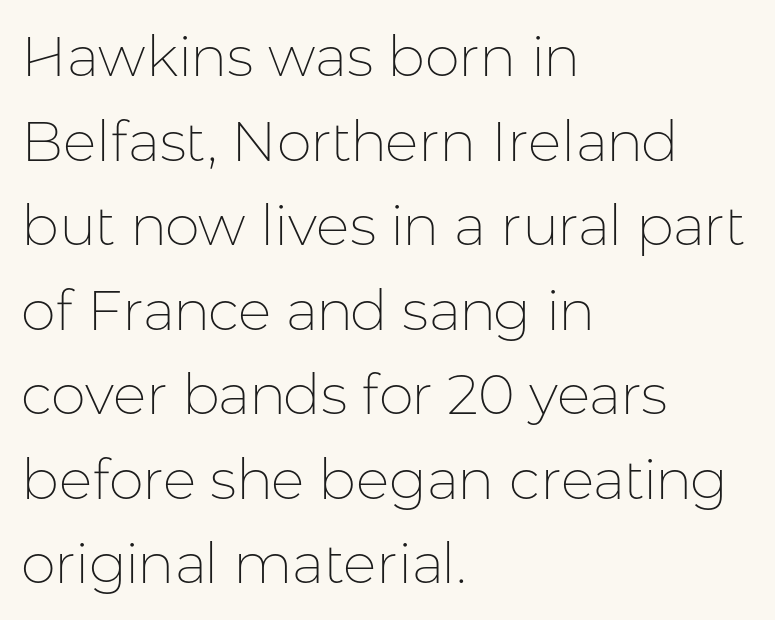
You can tell from the bare stems that sans-serif type was used. Ascenders rise straight up at ninety degrees. The zone under the glyphs is completely vacant. Visually the block forms a straight wall on the left and a jagged coastline on the right.
